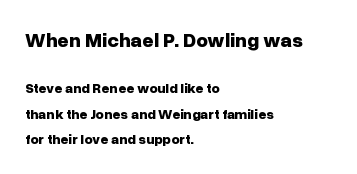
Q: Is the text bold? A: Yes.
Q: Is the text italic (slanted)? A: No, it is upright.
Q: Is the text underlined? A: No.
Q: How is the paragraph aligned? A: Left-aligned.
Q: Is the spacing between letters normal or unusually wide? A: Normal.
Q: Which block of text is set in a larger size, the first (top) or the second (bottom)? A: The first (top) one.
